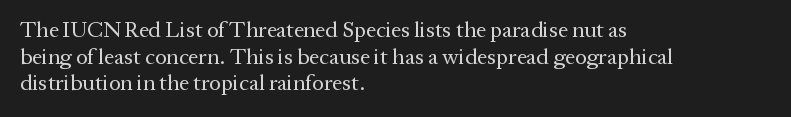
{"italic": "no", "bold": "no", "underline": "no", "align": "left", "line_spacing_ratio": 1.21, "letter_spacing": "normal", "letter_spacing_em": 0.0, "glyph_px": 22}
